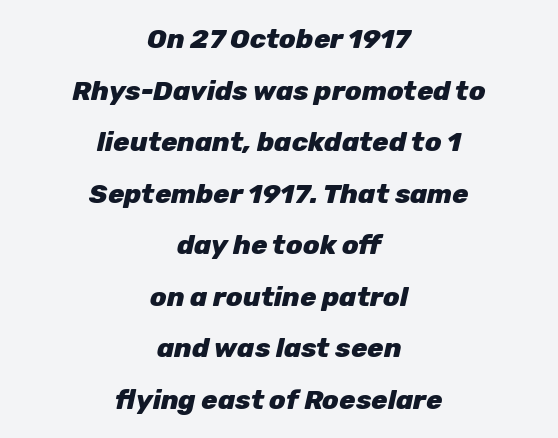
Baseline-to-baseline distance is far greater than the letter height. Observe the lean: these are italic letterforms. A bare baseline throughout the passage. Layout note: lines centered. This sample uses plain, unmodified letter spacing. The font is running at its bold setting.
